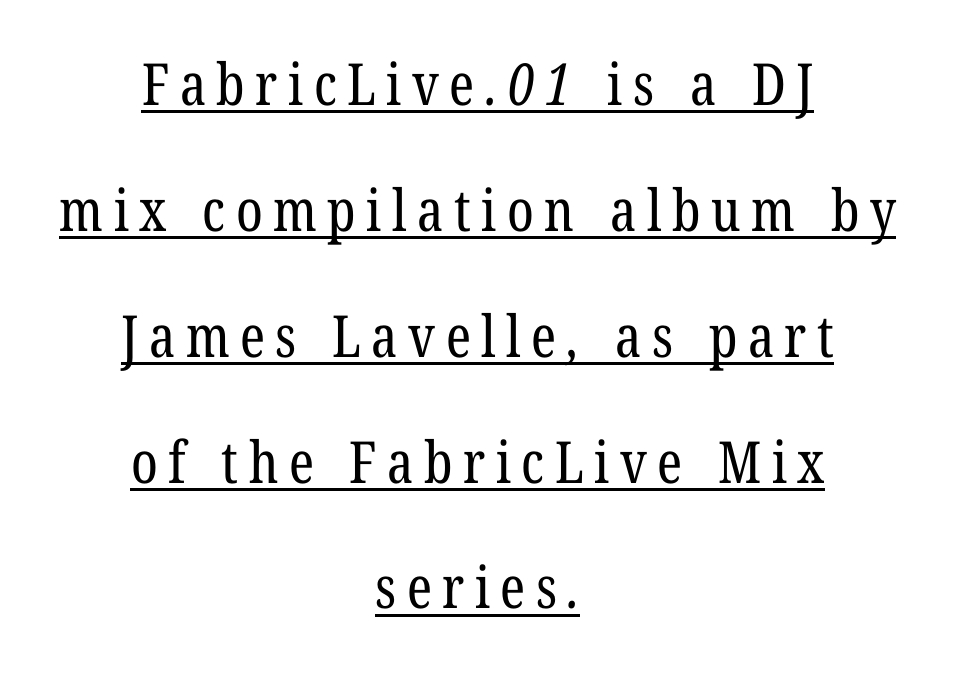
{"serif": "yes", "bold": "no", "weight": "regular", "width": "condensed", "stroke_contrast": "low", "x_height": "medium", "monospaced": "no", "underline": "yes", "align": "center", "line_spacing": "loose", "line_spacing_ratio": 2.17, "glyph_px": 58}
